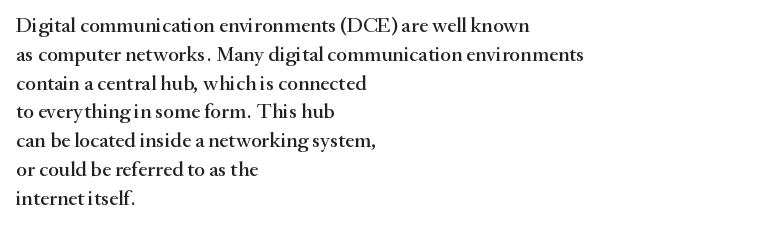
The compositor pushed each line to the left boundary. The strip under each line holds only bare page. When letters stand straight like this, we call the style roman or upright. Letter spacing: default. In terms of leading, this rendering sits right in the middle.
